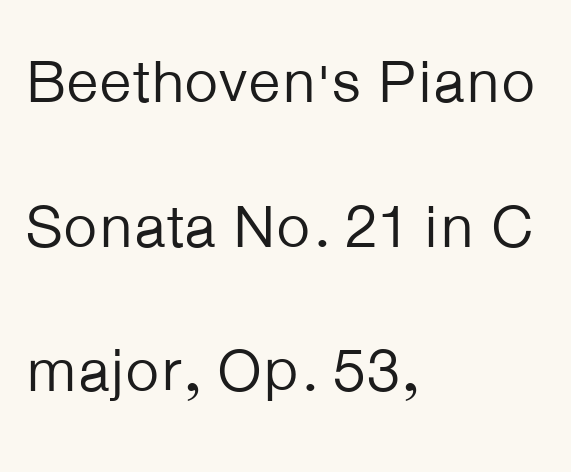
The image shows 60 px regular-weight sans-serif type, upright; set left-aligned, loose line spacing (2.41x), normal letter spacing, not underlined; low stroke contrast and a medium x-height.
